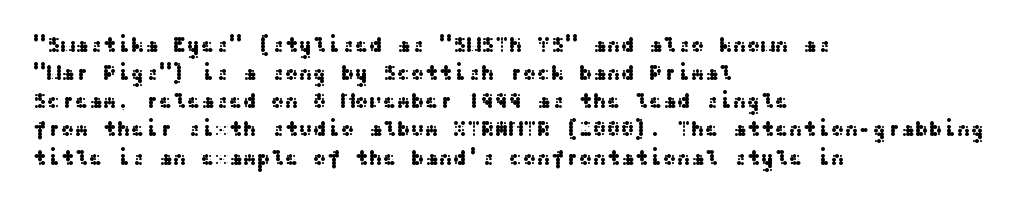
{"italic": "no", "underline": "no", "align": "left", "line_spacing": "normal", "line_spacing_ratio": 1.34, "letter_spacing": "normal", "letter_spacing_em": 0.0, "glyph_px": 21}
